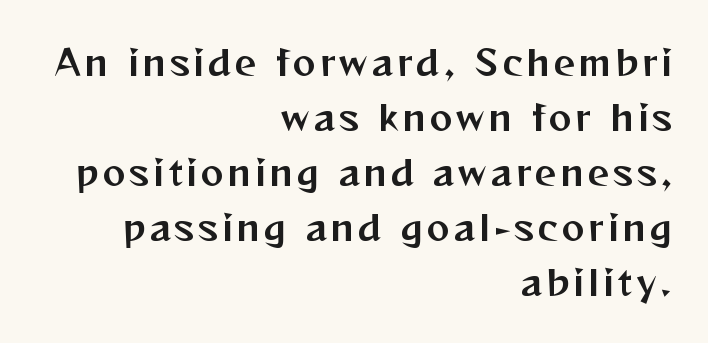
Proportional: the letters do not fall into vertical columns. The characters display no serif detailing; their extremities are plain. Teacher's note: observe the even right margin — that is flush-right alignment. It's the straight-up-and-down kind of type. Horizontal bands of white between lines are of average thickness. This rendering features lettering with no underline.
